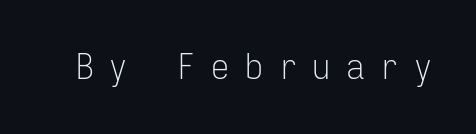
The image shows 36 px light, condensed sans-serif type, upright, monospaced; set unusually wide letter spacing (+0.44 em), not underlined; low stroke contrast and a medium x-height.
